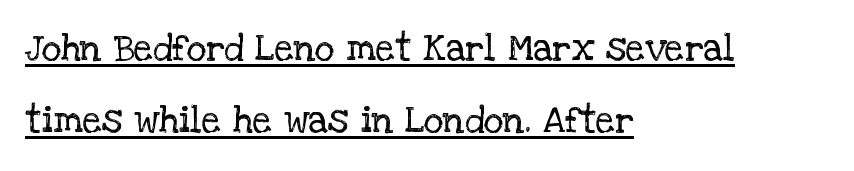
Q: Is the text bold? A: No.
Q: Is the text italic (slanted)? A: No, it is upright.
Q: Is the typeface a serif or a sans-serif typeface? A: Serif.
Q: Is the text underlined? A: Yes.
Q: How is the paragraph aligned? A: Left-aligned.
Q: Is the spacing between letters normal or unusually wide? A: Normal.
Q: Is the spacing between lines tight, normal or loose? A: Loose.
Q: Width (condensed, normal, or wide)? A: Normal.
Q: Stroke contrast? A: Low.
Q: x-height? A: Large.
Q: Monospaced? A: No.
